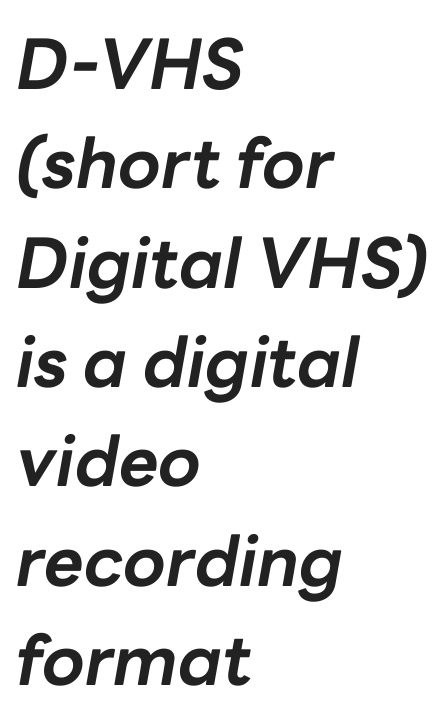
Where is the straight margin? On the left. This rendering leaves character spacing at its baseline value. Type without underlining. Yep, that's italic — everything's leaning. The passage shown stacks its lines at a standard gap.
